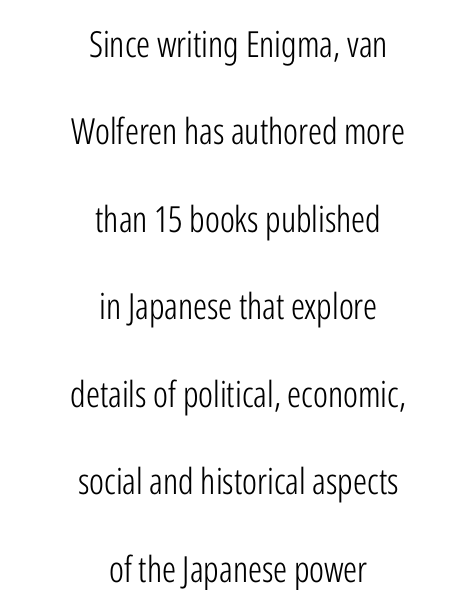
{"serif": "no", "italic": "no", "bold": "no", "weight": "light", "width": "condensed", "stroke_contrast": "low", "x_height": "medium", "monospaced": "no", "underline": "no", "align": "center", "line_spacing": "loose", "line_spacing_ratio": 2.43, "letter_spacing": "normal", "letter_spacing_em": 0.0, "glyph_px": 36}
